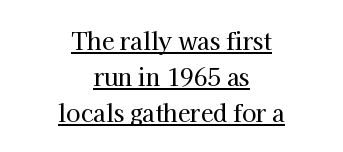
The image shows 23 px text type, upright; set centered, normal line spacing (1.56x), normal letter spacing, underlined.
